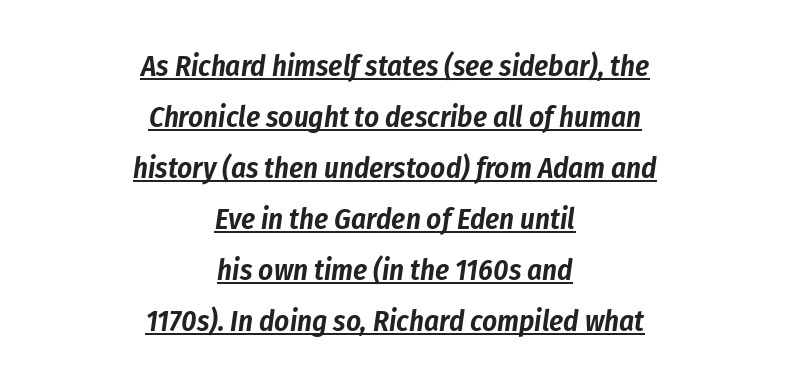
The axis of the letterforms is tilted away from vertical. Notice how a bar underscores the lettering throughout. You could call the tracking neutral — neither tight nor loose. Here the designer chose a conventional face with non-uniform glyph widths.
